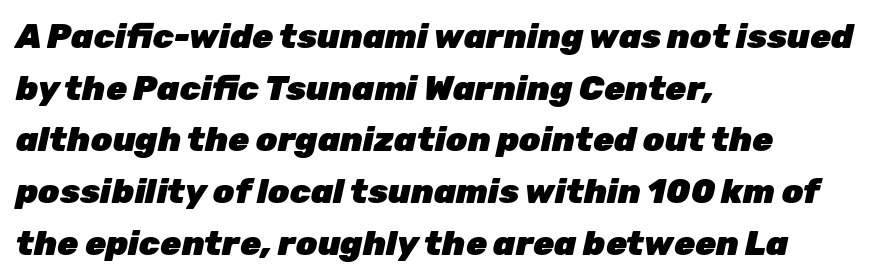
Does the copy run flush right? No — it runs flush left. The letters are slanted; this is an italic face. Compared with typical paragraphs, the rows here are spaced about the same. The passage shown is emphatically bold. The strip under each line holds only bare page. Spacing verdict: proportional, widths tailored to each character.
